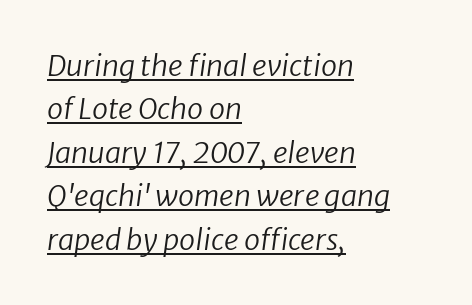
The image shows 29 px regular-weight type, italic (leaning right); set left-aligned, normal line spacing (1.5x), normal letter spacing, underlined; low stroke contrast and a medium x-height.
